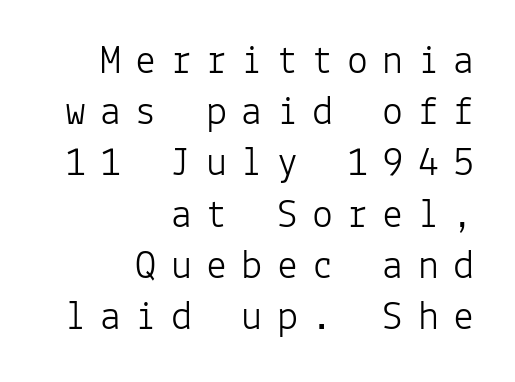
The image shows 42 px light sans-serif type, upright, monospaced; set right-aligned, line spacing 1.22x, unusually wide letter spacing (+0.34 em), not underlined; low stroke contrast and a medium x-height.
